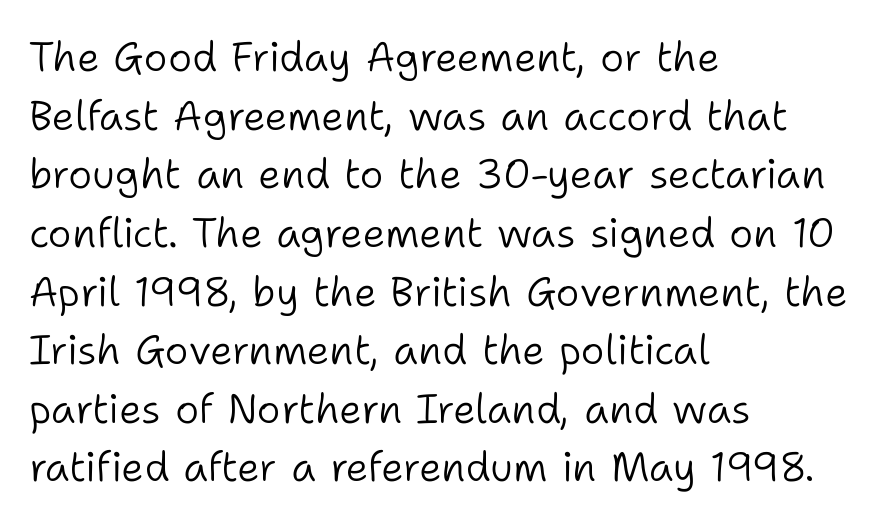
{"serif": "no", "italic": "no", "bold": "no", "weight": "light", "width": "normal", "stroke_contrast": "low", "x_height": "medium", "monospaced": "no", "underline": "no", "align": "left", "line_spacing": "normal", "line_spacing_ratio": 1.43, "letter_spacing": "normal", "letter_spacing_em": 0.0, "glyph_px": 41}
